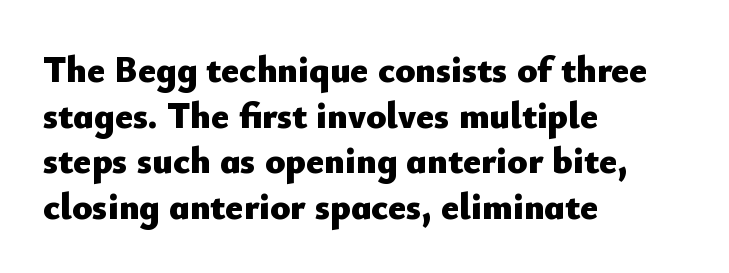
{"serif": "no", "italic": "no", "bold": "yes", "weight": "heavy", "width": "normal", "stroke_contrast": "low", "x_height": "small", "monospaced": "no", "underline": "no", "align": "left", "line_spacing_ratio": 1.23, "letter_spacing": "normal", "letter_spacing_em": 0.0, "glyph_px": 37}
